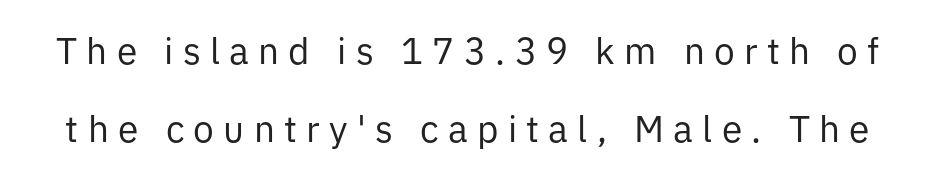
The image shows 37 px regular-weight sans-serif type, upright; set loose line spacing (2.11x), unusually wide letter spacing (+0.25 em), not underlined; low stroke contrast and a medium x-height.
